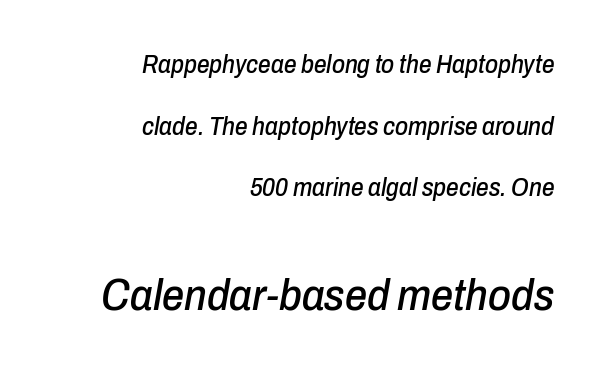
The image shows 44 px condensed type, italic (leaning right); set right-aligned, loose line spacing (2.47x), normal letter spacing, not underlined; the second (bottom) block is 1.76x larger; low stroke contrast and a medium x-height.
